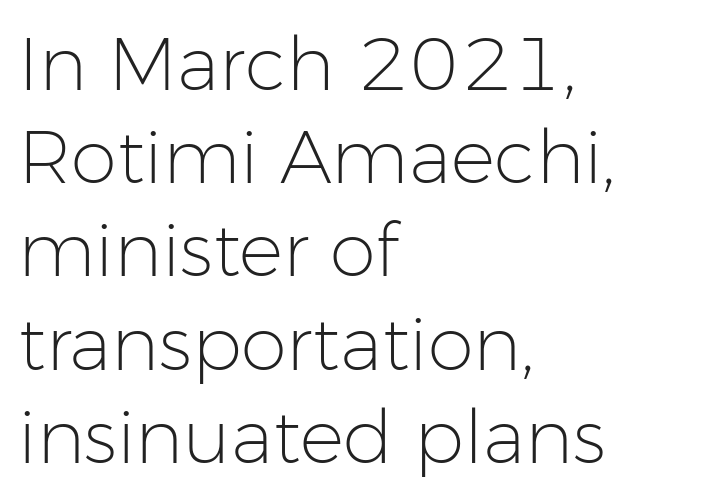
{"serif": "no", "italic": "no", "bold": "no", "weight": "light", "width": "normal", "stroke_contrast": "low", "x_height": "medium", "monospaced": "no", "underline": "no", "align": "left", "line_spacing": "normal", "line_spacing_ratio": 1.26, "letter_spacing": "normal", "letter_spacing_em": 0.0, "glyph_px": 74}
